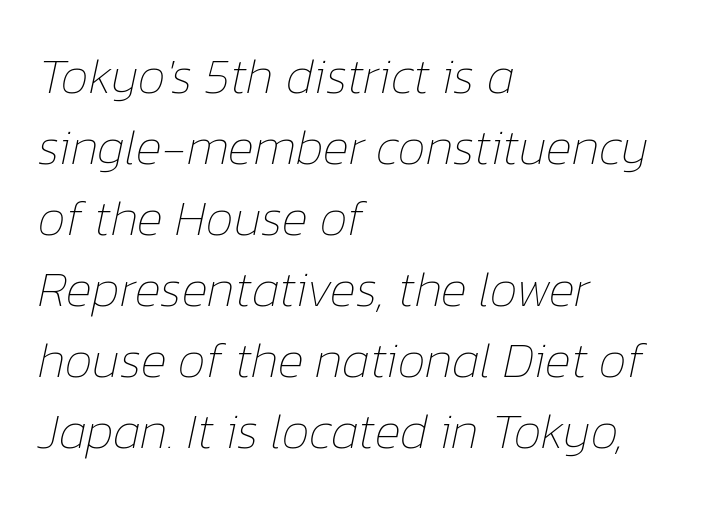
The image shows 50 px thin type, italic (leaning right); set left-aligned, normal line spacing (1.42x), normal letter spacing, not underlined; low stroke contrast and a medium x-height.
